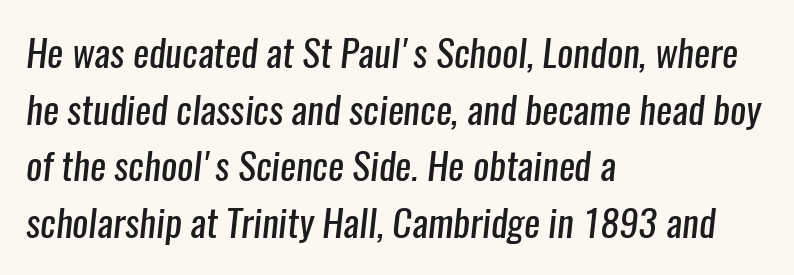
{"serif": "no", "bold": "no", "weight": "regular", "width": "condensed", "stroke_contrast": "low", "x_height": "medium", "monospaced": "no", "underline": "no", "align": "left", "line_spacing": "normal", "line_spacing_ratio": 1.49, "letter_spacing": "normal", "letter_spacing_em": 0.0, "glyph_px": 38}
